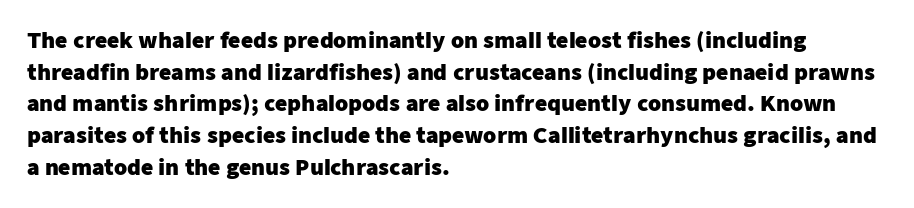
The image shows 21 px bold type, upright; set left-aligned, normal line spacing (1.51x), normal letter spacing, not underlined.
